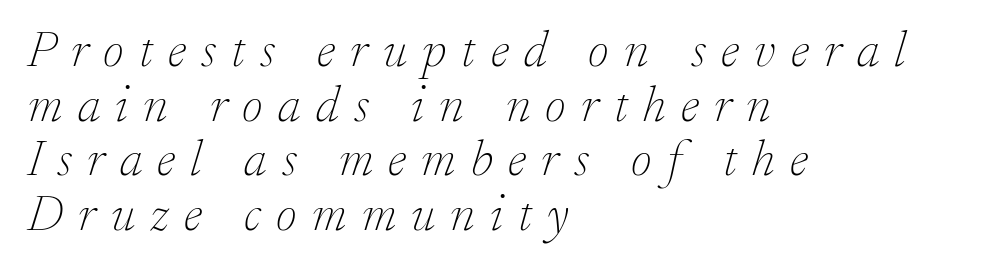
The image shows 51 px thin serif type, italic (leaning right); set left-aligned, tight line spacing (1.07x), unusually wide letter spacing (+0.3 em), not underlined; low stroke contrast and a small x-height.
